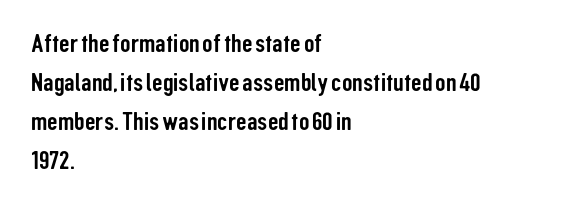
The image shows 26 px text type, upright; set left-aligned, normal line spacing (1.5x), normal letter spacing, not underlined.
